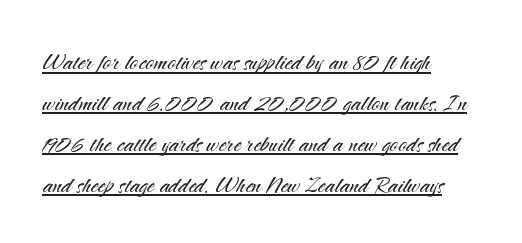
Q: Is the text bold? A: No.
Q: Is the text italic (slanted)? A: Yes.
Q: Is the typeface a serif or a sans-serif typeface? A: Sans-serif.
Q: Is the text underlined? A: Yes.
Q: How is the paragraph aligned? A: Left-aligned.
Q: Is the spacing between letters normal or unusually wide? A: Normal.
Q: Is the spacing between lines tight, normal or loose? A: Normal.
Q: Width (condensed, normal, or wide)? A: Normal.
Q: Stroke contrast? A: Medium.
Q: x-height? A: Small.
Q: Monospaced? A: No.
